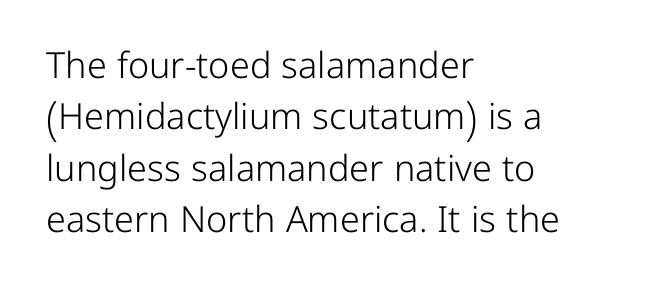
A typesetter would call this proportional, since set widths differ per character. No feet cap the strokes, marking this as sans-serif type. A quiet, ordinary-to-light weight characterises the typeface. This rendering features lettering with no underline. Rows of type keep a routine distance in the vertical direction.
